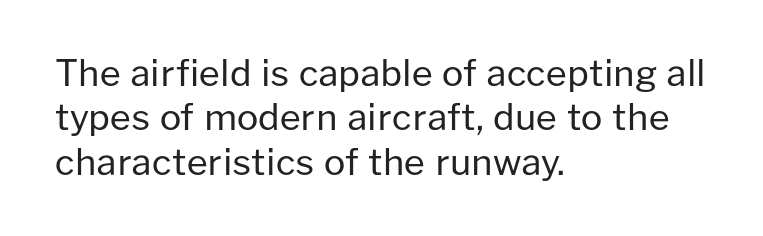
Q: Is the text bold? A: No.
Q: Is the text italic (slanted)? A: No, it is upright.
Q: Is the typeface a serif or a sans-serif typeface? A: Sans-serif.
Q: Is the text underlined? A: No.
Q: How is the paragraph aligned? A: Left-aligned.
Q: Is the spacing between letters normal or unusually wide? A: Normal.
Q: Width (condensed, normal, or wide)? A: Normal.
Q: Stroke contrast? A: Low.
Q: x-height? A: Medium.
Q: Monospaced? A: No.
